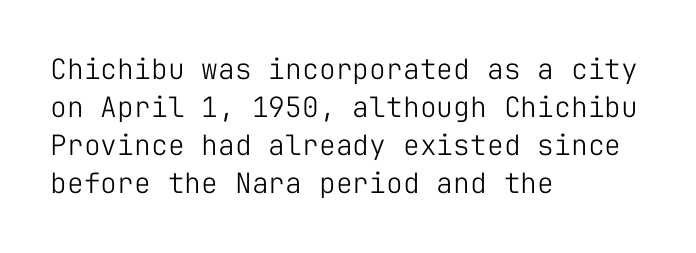
The image shows 28 px light sans-serif type, upright, monospaced; set left-aligned, normal line spacing (1.36x), normal letter spacing, not underlined; low stroke contrast and a medium x-height.
